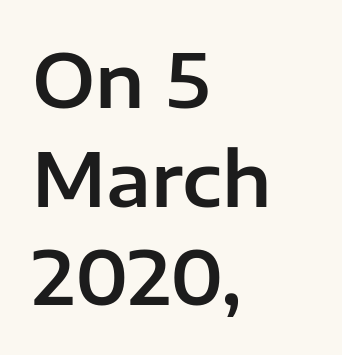
{"serif": "no", "italic": "no", "width": "normal", "stroke_contrast": "low", "x_height": "medium", "monospaced": "no", "underline": "no", "align": "left", "line_spacing": "normal", "line_spacing_ratio": 1.35, "letter_spacing": "normal", "letter_spacing_em": 0.0, "glyph_px": 73}
